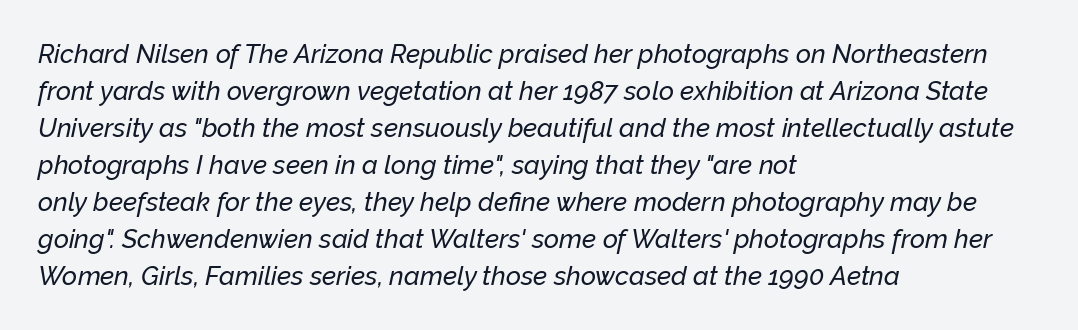
Q: Is the text italic (slanted)? A: Yes, it leans right by about 12 degrees.
Q: Is the text underlined? A: No.
Q: How is the paragraph aligned? A: Left-aligned.
Q: Is the spacing between letters normal or unusually wide? A: Normal.
Q: Is the spacing between lines tight, normal or loose? A: Normal.
